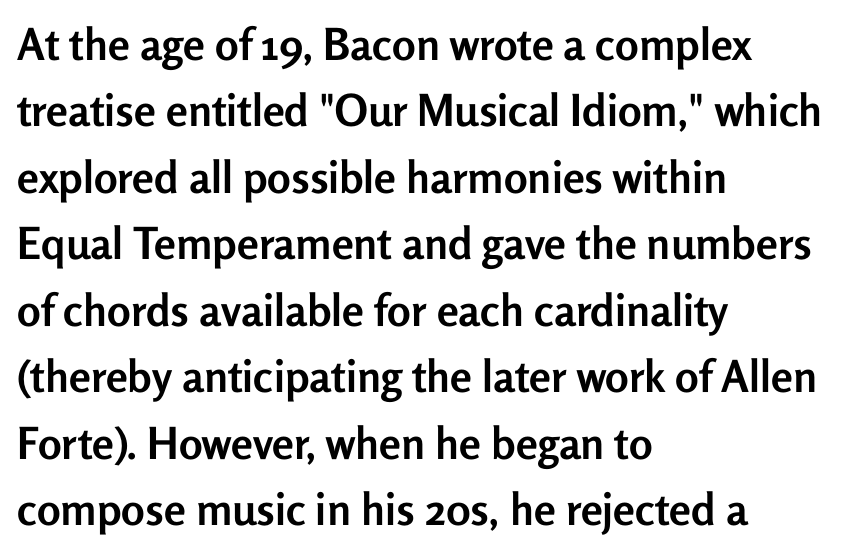
Q: Is the text bold? A: Yes.
Q: Is the text italic (slanted)? A: No, it is upright.
Q: Is the typeface a serif or a sans-serif typeface? A: Sans-serif.
Q: Is the text underlined? A: No.
Q: How is the paragraph aligned? A: Left-aligned.
Q: Is the spacing between letters normal or unusually wide? A: Normal.
Q: Is the spacing between lines tight, normal or loose? A: Normal.
Q: Width (condensed, normal, or wide)? A: Normal.
Q: Stroke contrast? A: Low.
Q: x-height? A: Medium.
Q: Monospaced? A: No.
